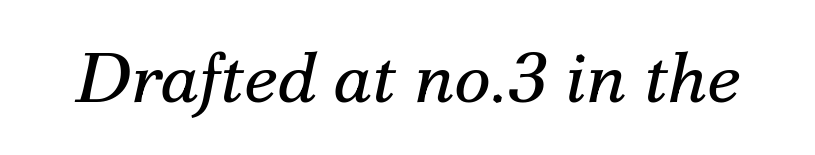
The image shows 71 px regular-weight serif type, italic (leaning right); set normal letter spacing, not underlined; medium stroke contrast and a small x-height.
